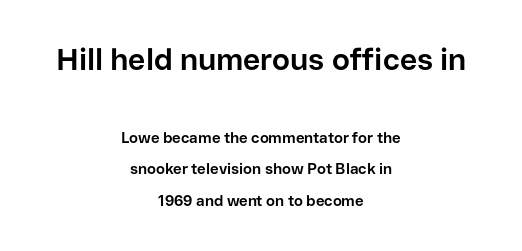
Words float on clear page, feet unadorned. You can tell it's not italic because the verticals are truly vertical. Serif or sans? Sans — the stroke terminals are bare. In terms of weight, the rendering is a true, heavy bold.
